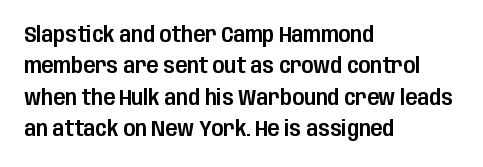
Q: Is the text italic (slanted)? A: No, it is upright.
Q: Is the text underlined? A: No.
Q: How is the paragraph aligned? A: Left-aligned.
Q: Is the spacing between letters normal or unusually wide? A: Normal.
Q: Is the spacing between lines tight, normal or loose? A: Normal.
